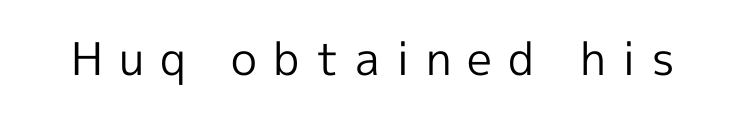
{"serif": "no", "italic": "no", "bold": "no", "weight": "regular", "width": "normal", "x_height": "medium", "monospaced": "no", "underline": "no", "letter_spacing": "wide", "letter_spacing_em": 0.36, "glyph_px": 45}
